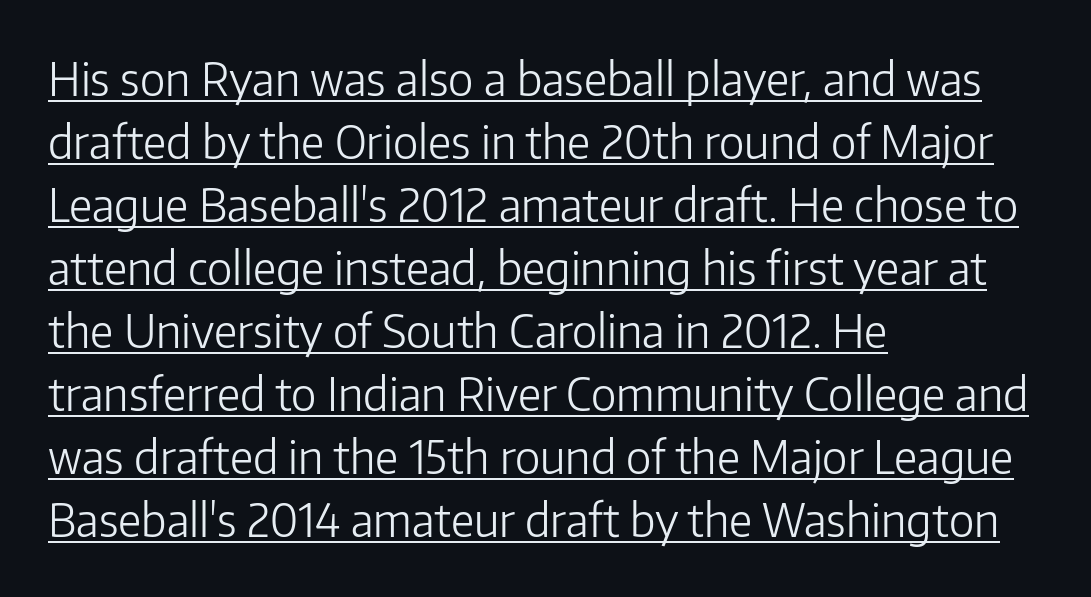
{"serif": "no", "italic": "no", "bold": "no", "weight": "light", "width": "normal", "stroke_contrast": "low", "x_height": "medium", "monospaced": "no", "underline": "yes", "align": "left", "line_spacing": "normal", "line_spacing_ratio": 1.37, "letter_spacing": "normal", "letter_spacing_em": 0.0, "glyph_px": 46}
